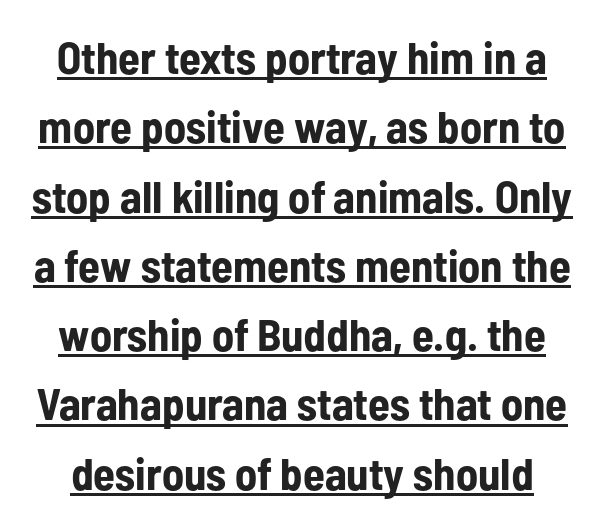
Rendered with straight, roman letterforms. These characters rest on top of a visible drawn line. Examine the stroke ends and you'll find no serifs. Character widths vary here, with narrow letters taking less room than wide ones. In terms of weight, the rendering is a true, heavy bold.
